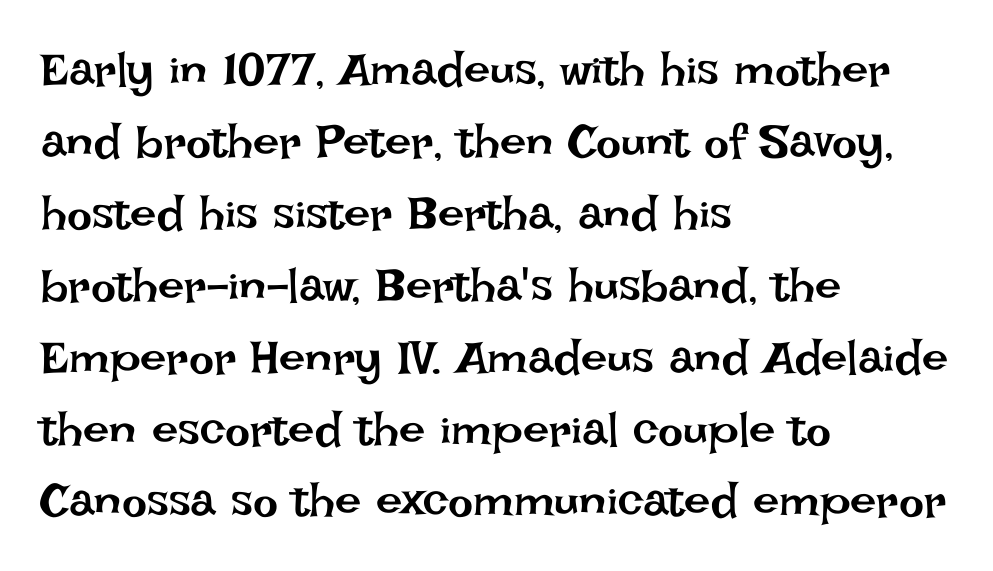
Is this a heavy cut? Hardly; it is regular or lighter. A typesetter would mark this as roman, not italic. Tracking value appears to be zero — textbook default spacing. Baseline-to-baseline distance is the conventional proportion of letter height. These lines stack with their left ends in a neat column. Glance below the letters and you will spot only blank space.
